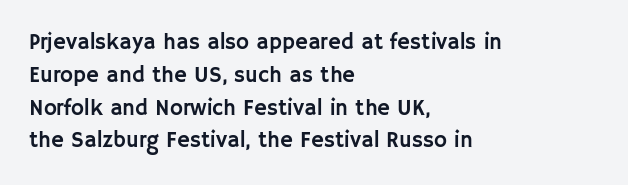
{"italic": "no", "underline": "no", "align": "left", "line_spacing": "normal", "line_spacing_ratio": 1.49, "letter_spacing": "normal", "letter_spacing_em": 0.0, "glyph_px": 22}
